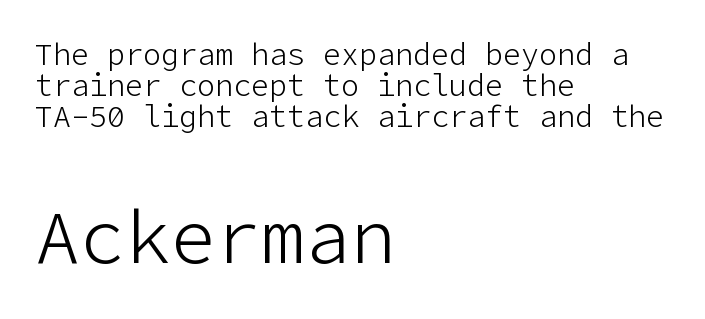
Stems and bowls with no extra thickness — not bold. Students, note that the glyphs here touch the page at normal intervals. Upright lettering throughout. Caption: upper text group reduced, lower text group enlarged.
